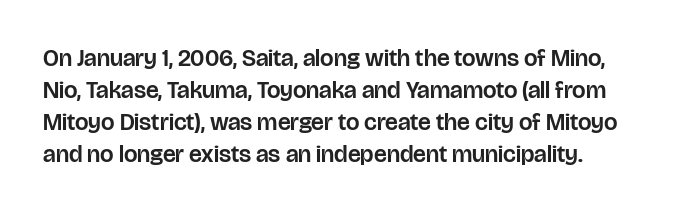
The image shows 24 px text type, upright; set normal line spacing (1.34x), normal letter spacing, not underlined.
